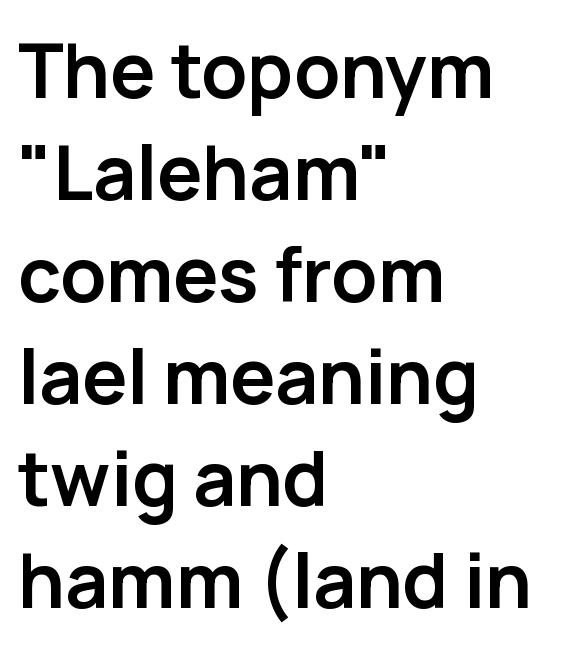
The image shows 75 px semibold sans-serif type, upright; set left-aligned, normal line spacing (1.36x), normal letter spacing, not underlined; low stroke contrast and a medium x-height.
